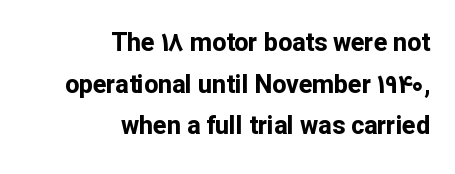
Q: Is the text bold? A: Yes.
Q: Is the text italic (slanted)? A: No, it is upright.
Q: Is the text underlined? A: No.
Q: How is the paragraph aligned? A: Right-aligned.
Q: Is the spacing between letters normal or unusually wide? A: Normal.
Q: Is the spacing between lines tight, normal or loose? A: Normal.
